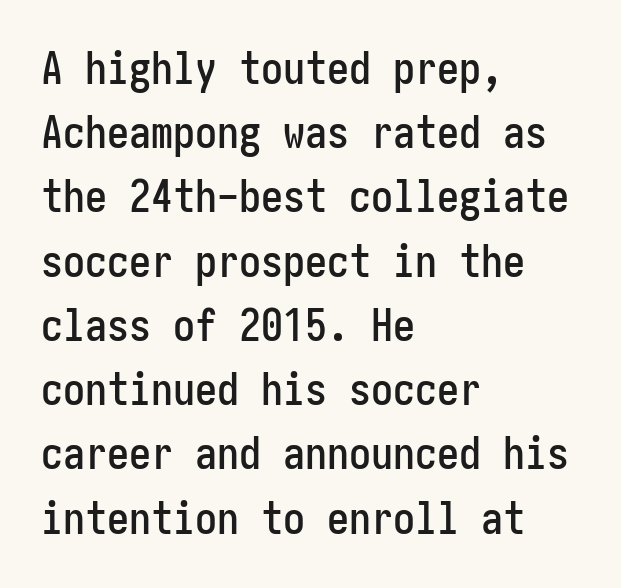
Q: Is the text italic (slanted)? A: No, it is upright.
Q: Is the typeface a serif or a sans-serif typeface? A: Sans-serif.
Q: Is the text underlined? A: No.
Q: How is the paragraph aligned? A: Left-aligned.
Q: Is the spacing between letters normal or unusually wide? A: Normal.
Q: Is the spacing between lines tight, normal or loose? A: Normal.
Q: Width (condensed, normal, or wide)? A: Condensed.
Q: Stroke contrast? A: Low.
Q: x-height? A: Medium.
